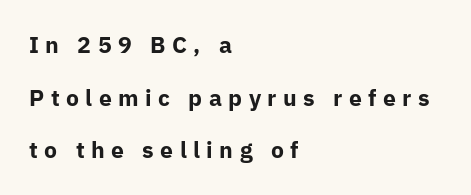
The image shows 23 px bold type, upright; set left-aligned, loose line spacing (2.29x), unusually wide letter spacing (+0.28 em), not underlined.
